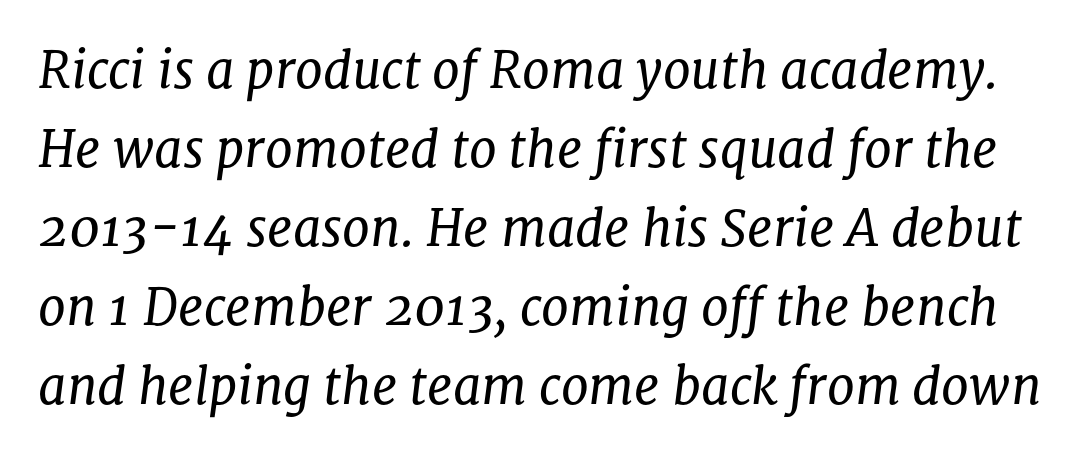
The image shows 50 px regular-weight serif type, italic (leaning right); set normal line spacing (1.58x), normal letter spacing, not underlined; low stroke contrast and a medium x-height.
